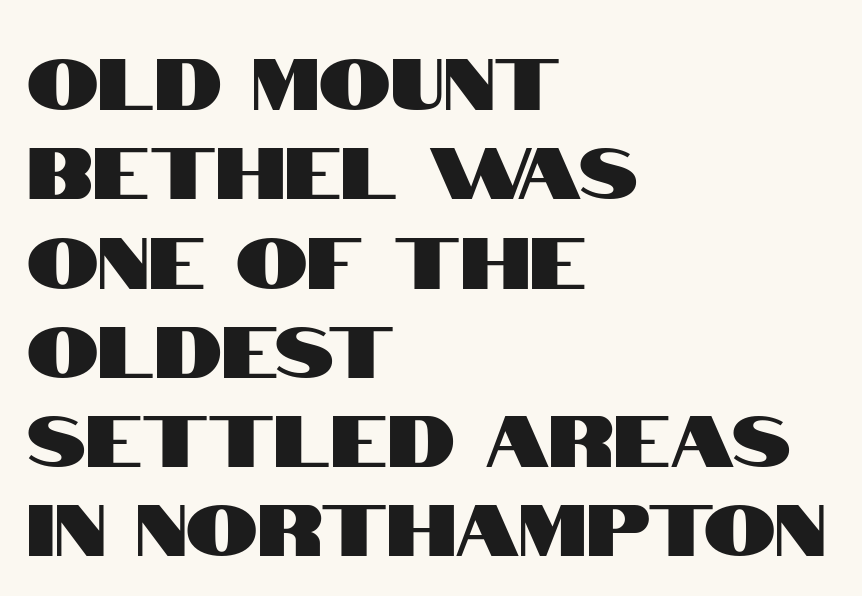
The words here are not underlined. Tall strokes in this sample are plumb rather than angled. Classification — sans serif. The letters advance in unequal steps, a hallmark of proportional type. Casual observation: everything's shoved over to the left. The face used here is rendered with its standard letterfit.
